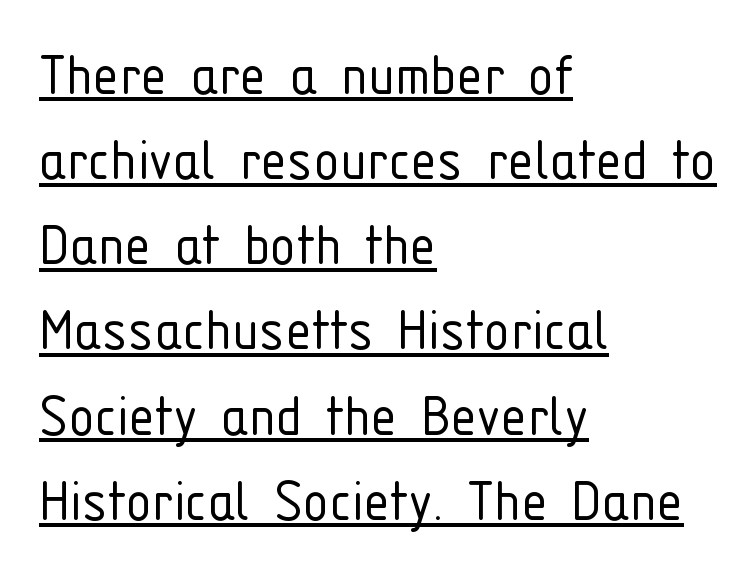
Q: Is the text bold? A: No.
Q: Is the text italic (slanted)? A: No, it is upright.
Q: Is the typeface a serif or a sans-serif typeface? A: Sans-serif.
Q: Is the text underlined? A: Yes.
Q: How is the paragraph aligned? A: Left-aligned.
Q: Is the spacing between letters normal or unusually wide? A: Normal.
Q: Is the spacing between lines tight, normal or loose? A: Normal.
Q: Width (condensed, normal, or wide)? A: Condensed.
Q: Stroke contrast? A: Low.
Q: x-height? A: Medium.
Q: Monospaced? A: No.
